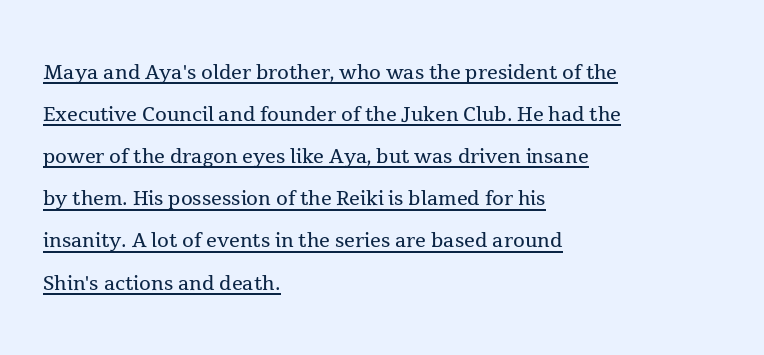
The image shows 27 px text type, upright; set left-aligned, normal line spacing (1.56x), normal letter spacing, underlined.
